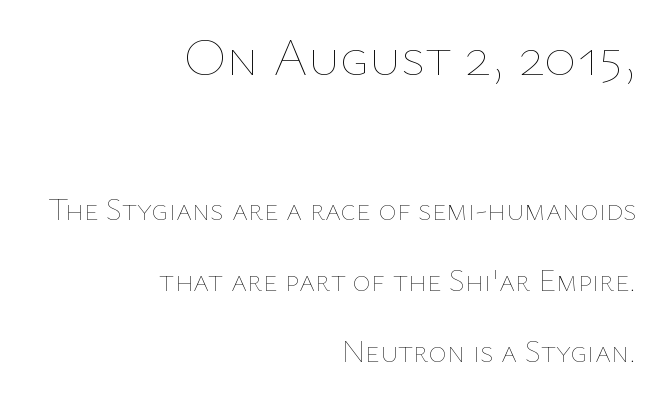
The image shows 54 px thin type, upright; set right-aligned, loose line spacing (2.28x), normal letter spacing, not underlined; the first (top) block is 1.74x larger; low stroke contrast and a medium x-height.
